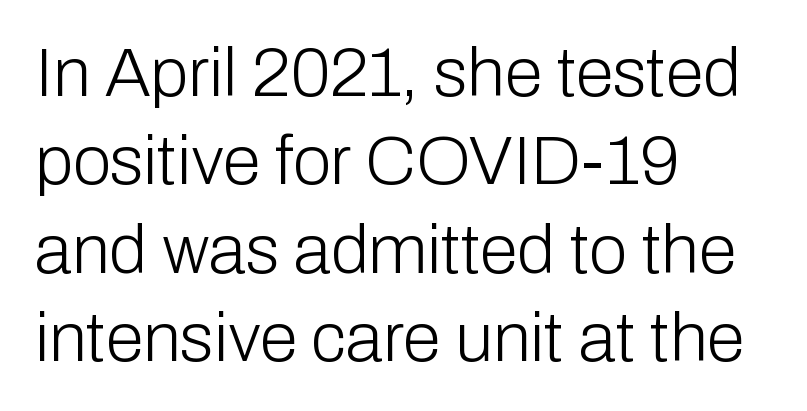
Q: Is the text bold? A: No.
Q: Is the text italic (slanted)? A: No, it is upright.
Q: Is the typeface a serif or a sans-serif typeface? A: Sans-serif.
Q: Is the text underlined? A: No.
Q: How is the paragraph aligned? A: Left-aligned.
Q: Is the spacing between letters normal or unusually wide? A: Normal.
Q: Is the spacing between lines tight, normal or loose? A: Normal.
Q: Width (condensed, normal, or wide)? A: Normal.
Q: Stroke contrast? A: Low.
Q: x-height? A: Medium.
Q: Monospaced? A: No.
